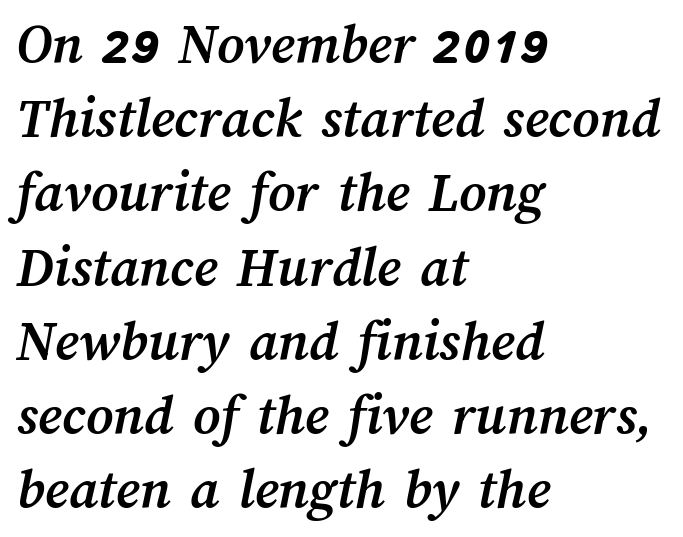
The image shows 58 px semibold type; set left-aligned, normal line spacing (1.28x), normal letter spacing, not underlined; medium stroke contrast and a medium x-height.
